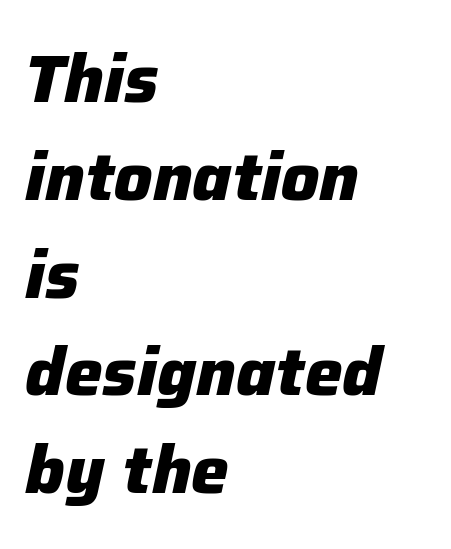
The image shows 67 px heavy type, italic (leaning right); set left-aligned, normal line spacing (1.46x), normal letter spacing, not underlined; low stroke contrast and a medium x-height.
